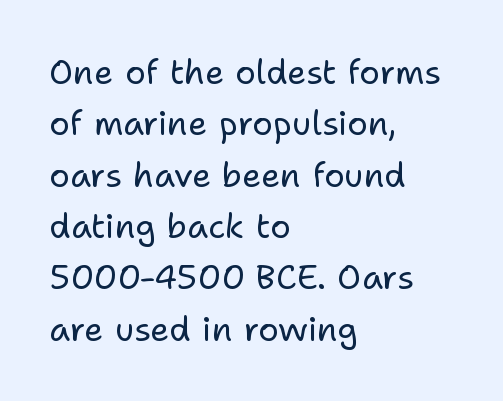
The image shows 34 px regular-weight sans-serif type, upright; set left-aligned, normal line spacing (1.51x), normal letter spacing, not underlined; low stroke contrast and a medium x-height.
